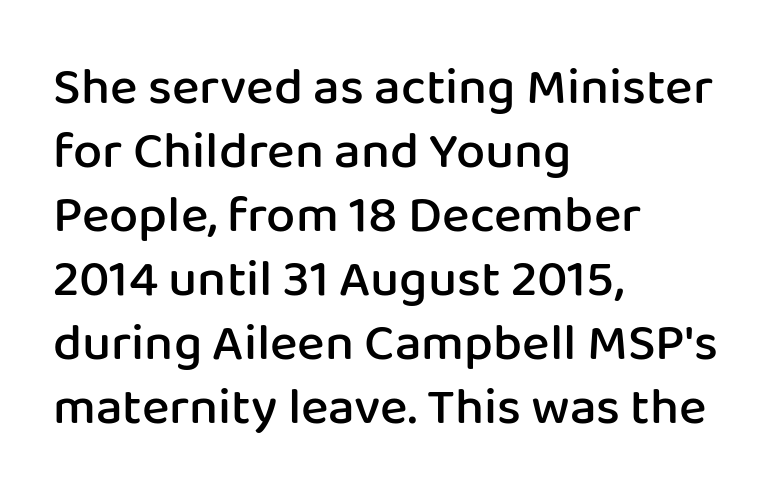
{"serif": "no", "italic": "no", "bold": "semi", "weight": "semibold", "width": "normal", "stroke_contrast": "low", "x_height": "medium", "monospaced": "no", "underline": "no", "align": "left", "line_spacing_ratio": 1.23, "letter_spacing": "normal", "letter_spacing_em": 0.0, "glyph_px": 52}
